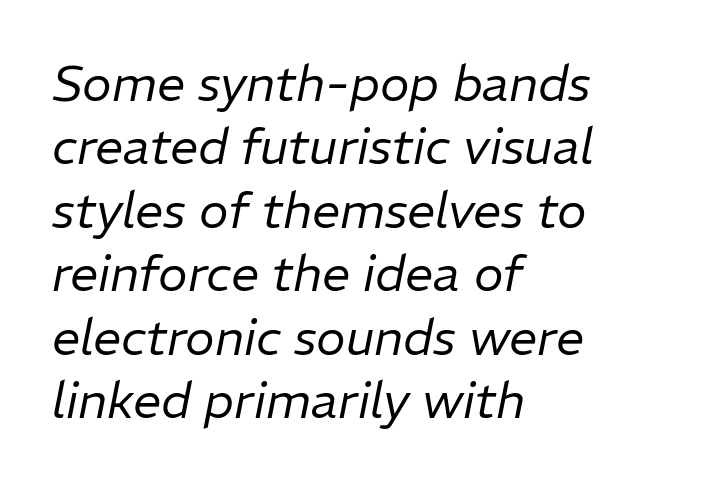
Observe the ordinary spacing: letters are neighbours, not strangers. Observe the lean: these are italic letterforms. Leading matches the norm, producing a regular column. These lines are rendered in a variable-pitch font. No letter is thick-stroked: the sample isn't bold. The lines in this sample share a left origin and differ only in where they stop.
